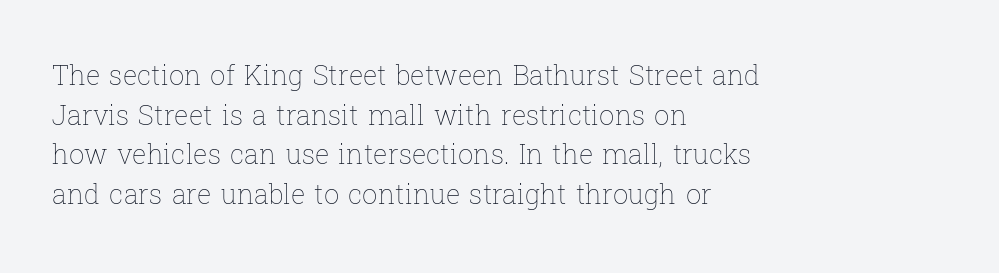
The image shows 27 px text type, upright; set left-aligned, normal line spacing (1.47x), normal letter spacing, not underlined.
